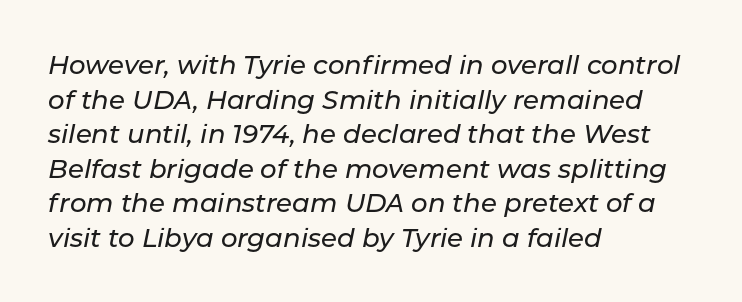
What stands out about the letter spacing? Nothing — it is the standard amount. Summary of vertical rhythm: regular, with standard interline spacing. Reading down the block, your eye returns to a fixed left position each line. The area under the type is left untouched. The font's italic variant was chosen for this text.
